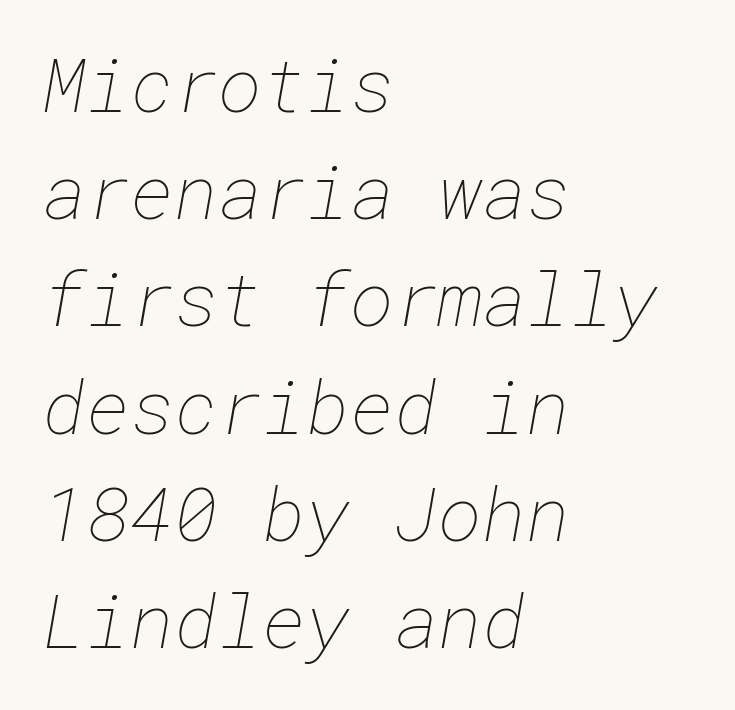
{"bold": "no", "weight": "thin", "width": "normal", "stroke_contrast": "low", "x_height": "medium", "underline": "no", "align": "left", "line_spacing": "normal", "line_spacing_ratio": 1.43, "letter_spacing": "normal", "letter_spacing_em": 0.0, "glyph_px": 75}
